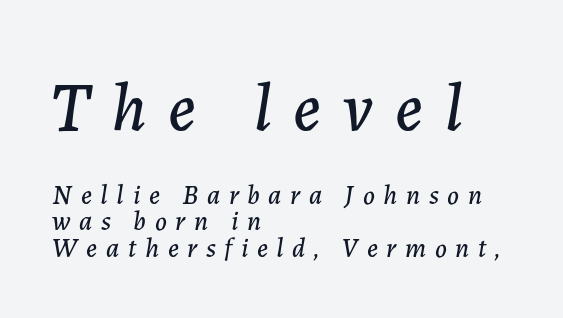
Q: Is the text italic (slanted)? A: Yes, it leans right by about 7 degrees.
Q: Is the text underlined? A: No.
Q: How is the paragraph aligned? A: Left-aligned.
Q: Is the spacing between letters normal or unusually wide? A: Unusually wide.
Q: Is the spacing between lines tight, normal or loose? A: Tight.
Q: Which block of text is set in a larger size, the first (top) or the second (bottom)? A: The first (top) one.
Q: Width (condensed, normal, or wide)? A: Normal.
Q: Stroke contrast? A: Low.
Q: x-height? A: Medium.
Q: Monospaced? A: No.
